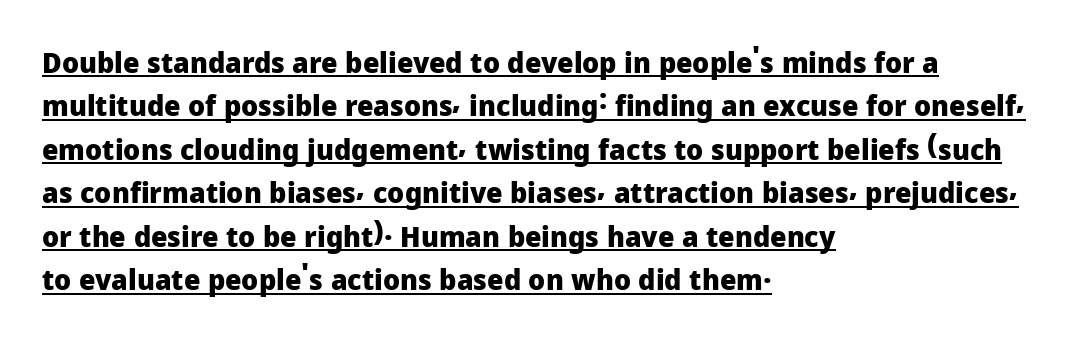
Q: Is the text bold? A: Yes.
Q: Is the text italic (slanted)? A: No, it is upright.
Q: Is the typeface a serif or a sans-serif typeface? A: Sans-serif.
Q: Is the text underlined? A: Yes.
Q: How is the paragraph aligned? A: Left-aligned.
Q: Is the spacing between letters normal or unusually wide? A: Normal.
Q: Is the spacing between lines tight, normal or loose? A: Normal.
Q: Width (condensed, normal, or wide)? A: Normal.
Q: Stroke contrast? A: Low.
Q: x-height? A: Medium.
Q: Monospaced? A: No.
